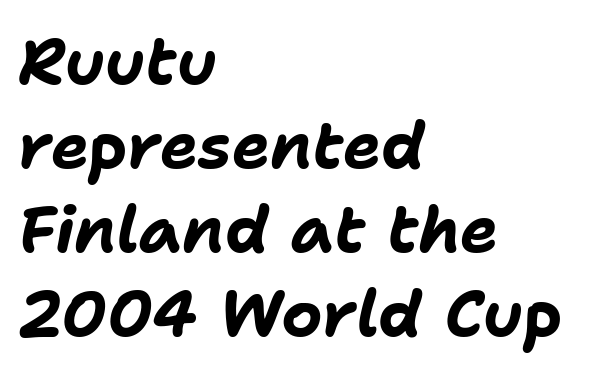
The image shows 64 px bold type, italic (leaning right); set left-aligned, normal line spacing (1.31x), normal letter spacing, not underlined; low stroke contrast and a medium x-height.
